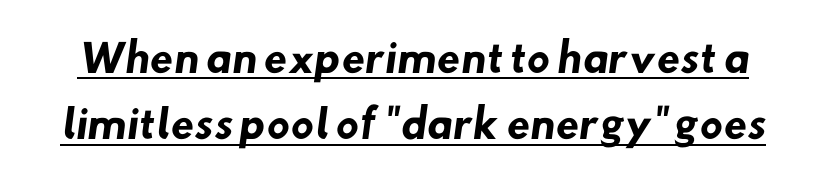
Q: Is the text bold? A: Yes.
Q: Is the typeface a serif or a sans-serif typeface? A: Sans-serif.
Q: Is the text underlined? A: Yes.
Q: Is the spacing between letters normal or unusually wide? A: Normal.
Q: Width (condensed, normal, or wide)? A: Normal.
Q: Stroke contrast? A: Low.
Q: x-height? A: Small.
Q: Monospaced? A: No.
